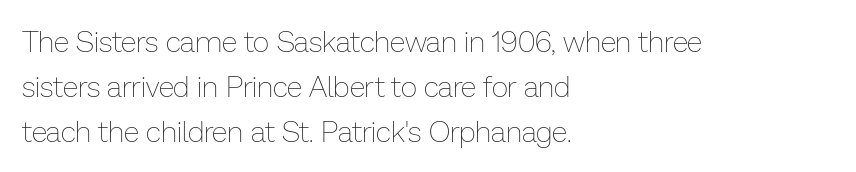
{"italic": "no", "bold": "no", "weight": "thin", "width": "normal", "stroke_contrast": "low", "x_height": "medium", "monospaced": "no", "underline": "no", "align": "left", "line_spacing": "normal", "line_spacing_ratio": 1.56, "letter_spacing": "normal", "letter_spacing_em": 0.0, "glyph_px": 29}
